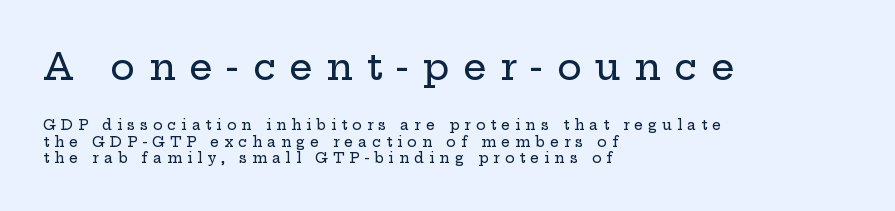
The image shows 37 px wide serif type, upright; set left-aligned, line spacing 1.18x, unusually wide letter spacing (+0.36 em), not underlined; the first (top) block is 2.64x larger; low stroke contrast and a medium x-height.
